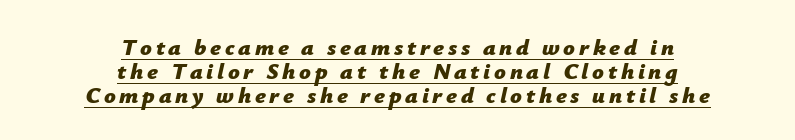
As a designer I'd log this as weight 700, bold. The lines are quadded center. The glyphs are accompanied by a horizontal stroke just below them. Very little white space separates one row of letters from the next.
